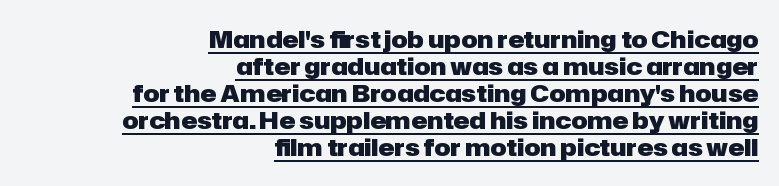
Q: Is the text bold? A: Yes.
Q: Is the text italic (slanted)? A: No, it is upright.
Q: Is the text underlined? A: Yes.
Q: How is the paragraph aligned? A: Right-aligned.
Q: Is the spacing between letters normal or unusually wide? A: Normal.
Q: Is the spacing between lines tight, normal or loose? A: Tight.
